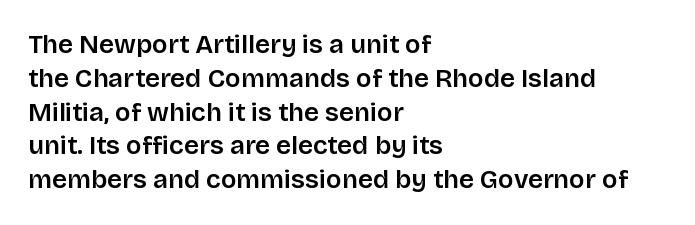
Q: Is the text italic (slanted)? A: No, it is upright.
Q: Is the text underlined? A: No.
Q: How is the paragraph aligned? A: Left-aligned.
Q: Is the spacing between letters normal or unusually wide? A: Normal.
Q: Is the spacing between lines tight, normal or loose? A: Normal.
